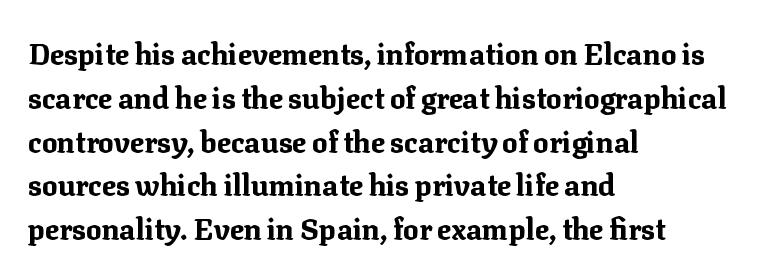
Q: Is the text bold? A: Yes.
Q: Is the text italic (slanted)? A: No, it is upright.
Q: Is the typeface a serif or a sans-serif typeface? A: Serif.
Q: Is the text underlined? A: No.
Q: How is the paragraph aligned? A: Left-aligned.
Q: Is the spacing between letters normal or unusually wide? A: Normal.
Q: Is the spacing between lines tight, normal or loose? A: Normal.
Q: Width (condensed, normal, or wide)? A: Normal.
Q: Stroke contrast? A: Medium.
Q: x-height? A: Medium.
Q: Monospaced? A: No.
